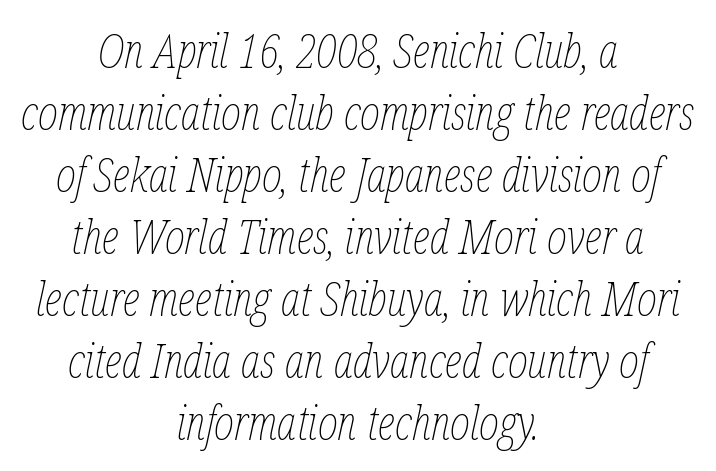
{"italic": "yes", "lean": "right", "slant_degrees": 12, "bold": "no", "weight": "thin", "width": "condensed", "stroke_contrast": "low", "x_height": "medium", "monospaced": "no", "underline": "no", "align": "center", "line_spacing": "normal", "line_spacing_ratio": 1.29, "letter_spacing": "normal", "letter_spacing_em": 0.0, "glyph_px": 48}
